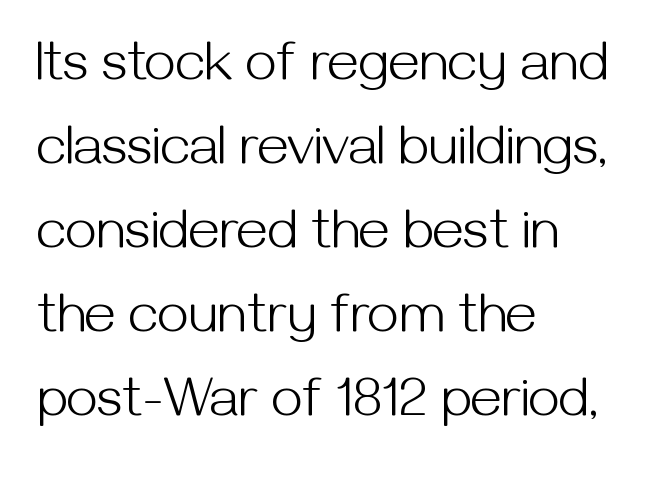
{"serif": "no", "italic": "no", "bold": "no", "weight": "light", "width": "normal", "stroke_contrast": "medium", "x_height": "medium", "monospaced": "no", "underline": "no", "align": "left", "line_spacing": "normal", "line_spacing_ratio": 1.5, "letter_spacing": "normal", "letter_spacing_em": 0.0, "glyph_px": 56}
